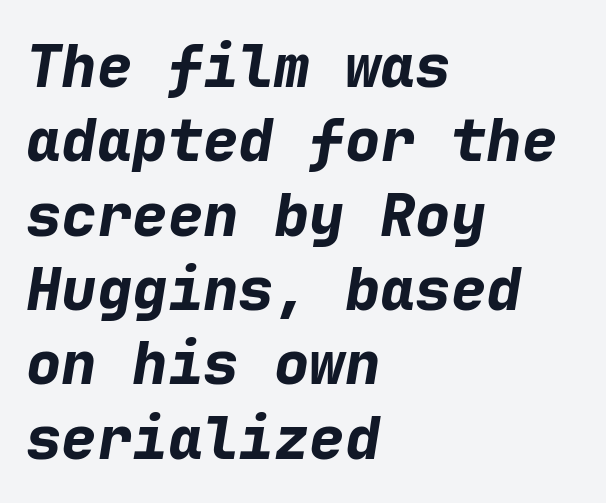
{"italic": "yes", "lean": "right", "slant_degrees": 9, "bold": "yes", "weight": "bold", "width": "normal", "stroke_contrast": "low", "x_height": "medium", "monospaced": "yes", "underline": "no", "align": "left", "line_spacing": "normal", "line_spacing_ratio": 1.26, "letter_spacing": "normal", "letter_spacing_em": 0.0, "glyph_px": 59}
